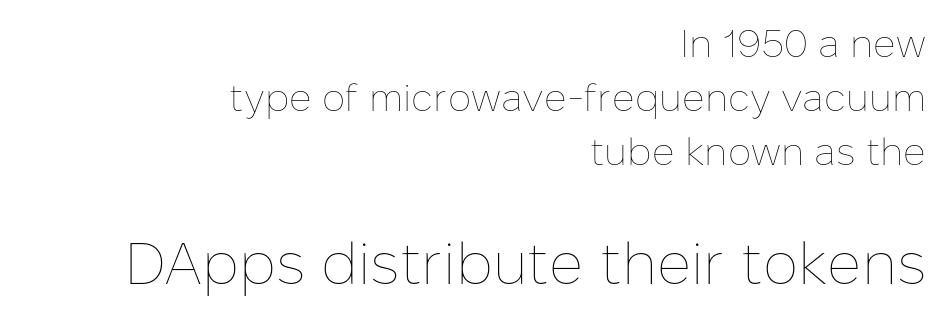
{"italic": "no", "bold": "no", "weight": "thin", "width": "normal", "stroke_contrast": "low", "x_height": "medium", "monospaced": "no", "underline": "no", "align": "right", "line_spacing": "normal", "line_spacing_ratio": 1.38, "letter_spacing": "normal", "letter_spacing_em": 0.0, "larger_block": "second", "size_ratio": 1.51, "glyph_px": 59}
